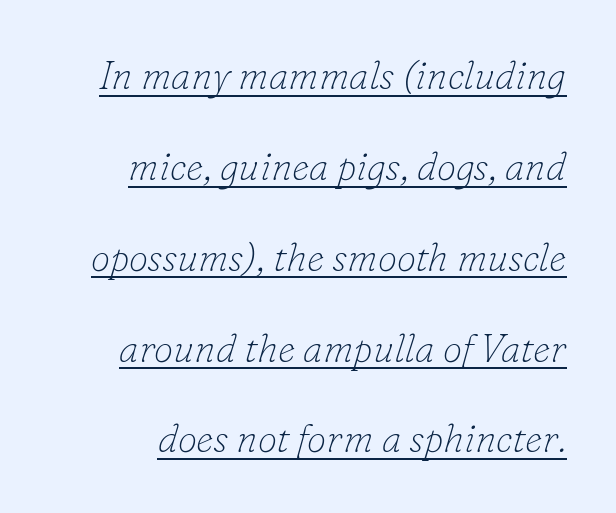
{"serif": "yes", "italic": "yes", "lean": "right", "slant_degrees": 16, "bold": "no", "weight": "thin", "width": "normal", "stroke_contrast": "low", "x_height": "small", "monospaced": "no", "underline": "yes", "align": "right", "line_spacing": "loose", "line_spacing_ratio": 2.33, "letter_spacing": "normal", "letter_spacing_em": 0.0, "glyph_px": 39}
